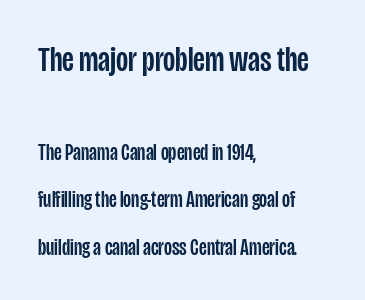
{"serif": "no", "italic": "no", "width": "condensed", "stroke_contrast": "low", "x_height": "large", "monospaced": "no", "underline": "no", "align": "left", "line_spacing": "loose", "line_spacing_ratio": 2.06, "letter_spacing": "normal", "letter_spacing_em": 0.0, "larger_block": "first", "size_ratio": 1.52, "glyph_px": 35}
